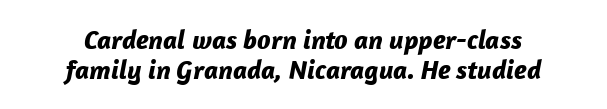
This rendering features lettering with no underline. This is oblique type, the kind used for emphasis or titles. Here the glyphs are tracked normally, forming tight word shapes. The lines are quadded center. The designer dialed line spacing down below the default. The sample has been set heavy, in full bold.
